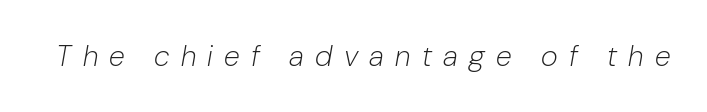
Q: Is the text bold? A: No.
Q: Is the text italic (slanted)? A: Yes, it leans right by about 10 degrees.
Q: Is the text underlined? A: No.
Q: Is the spacing between letters normal or unusually wide? A: Unusually wide.
Q: Width (condensed, normal, or wide)? A: Normal.
Q: Stroke contrast? A: Low.
Q: x-height? A: Medium.
Q: Monospaced? A: No.
